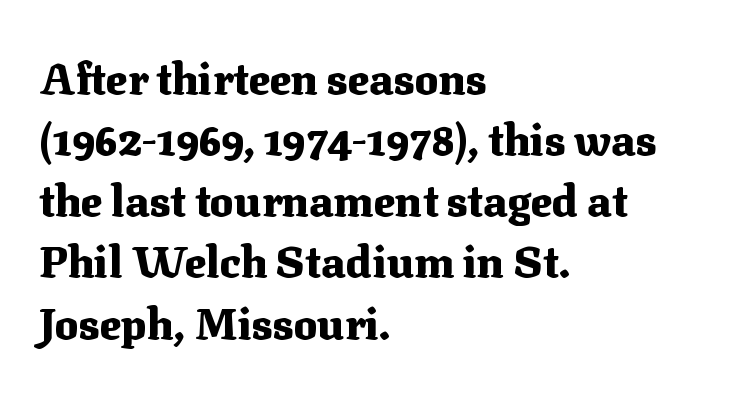
{"serif": "yes", "italic": "no", "bold": "yes", "weight": "heavy", "width": "normal", "stroke_contrast": "medium", "x_height": "medium", "monospaced": "no", "underline": "no", "align": "left", "line_spacing": "normal", "line_spacing_ratio": 1.39, "letter_spacing": "normal", "letter_spacing_em": 0.0, "glyph_px": 44}
